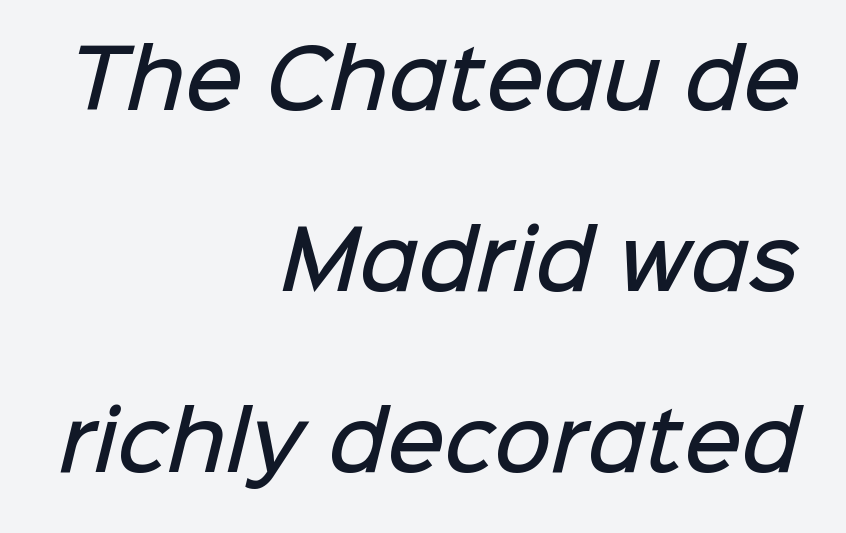
{"serif": "no", "bold": "semi", "weight": "semibold", "width": "normal", "stroke_contrast": "low", "x_height": "medium", "monospaced": "no", "underline": "no", "align": "right", "line_spacing": "loose", "line_spacing_ratio": 2.29, "letter_spacing": "normal", "letter_spacing_em": 0.0, "glyph_px": 79}
